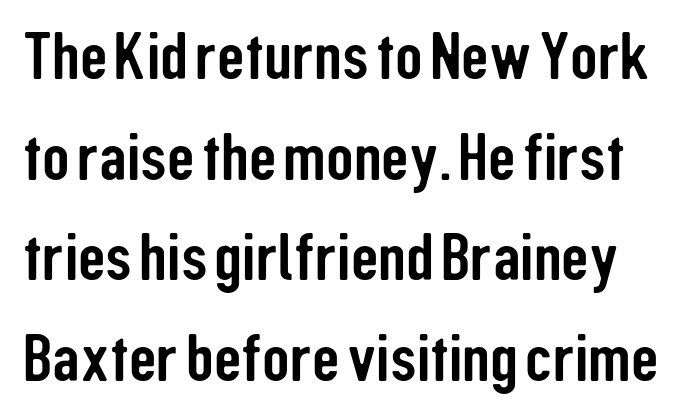
The image shows 68 px condensed sans-serif type, upright; set normal line spacing (1.48x), normal letter spacing, not underlined; low stroke contrast and a medium x-height.
